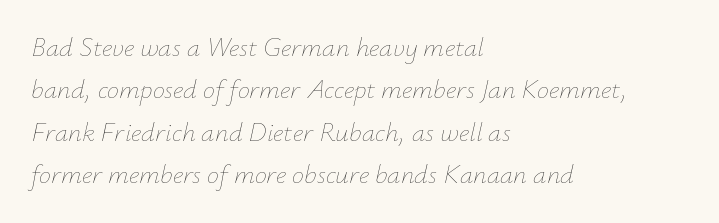
The image shows 27 px text type, italic (leaning right); set left-aligned, normal line spacing (1.57x), normal letter spacing, not underlined.
